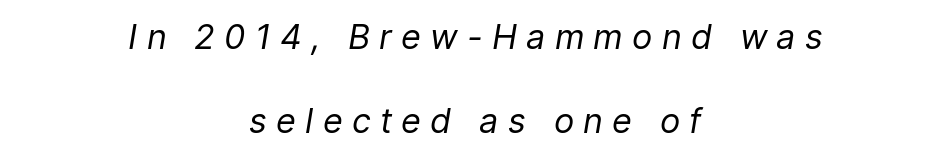
The image shows 34 px regular-weight type, italic (leaning right); set centered, loose line spacing (2.48x), unusually wide letter spacing (+0.27 em), not underlined; low stroke contrast and a medium x-height.
